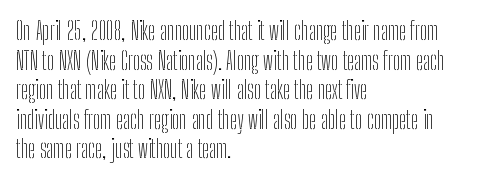
Q: Is the text bold? A: No.
Q: Is the text italic (slanted)? A: No, it is upright.
Q: Is the text underlined? A: No.
Q: How is the paragraph aligned? A: Left-aligned.
Q: Is the spacing between letters normal or unusually wide? A: Normal.
